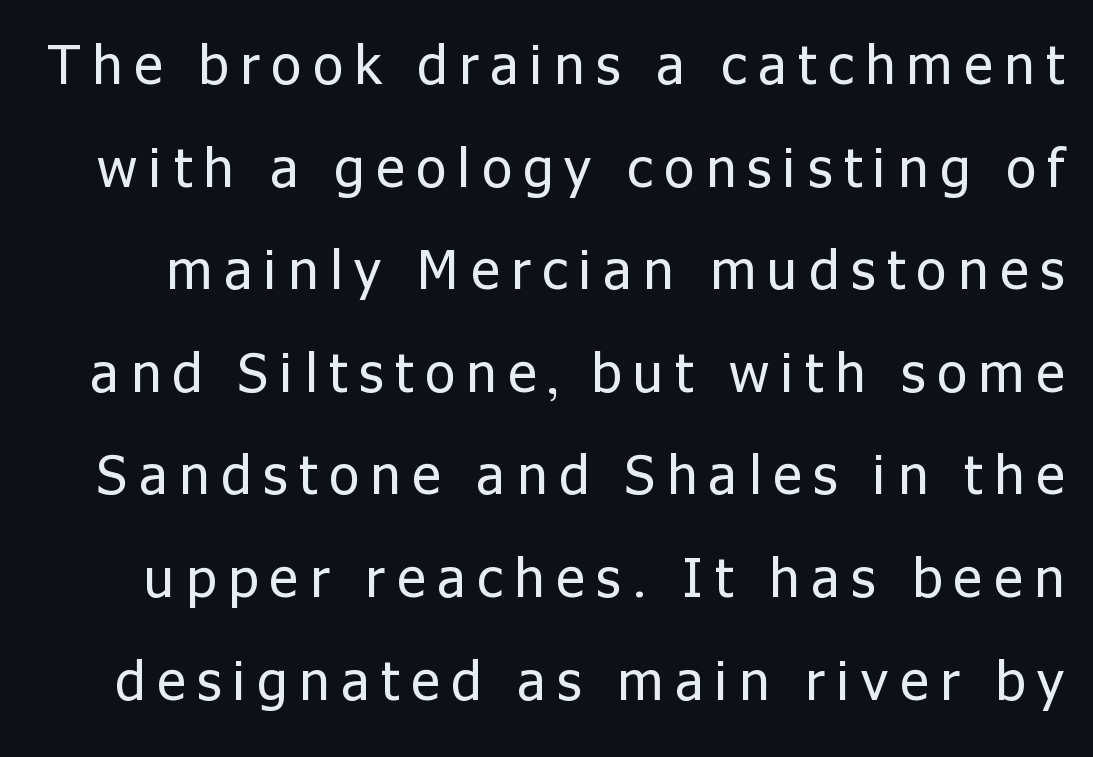
Q: Is the text bold? A: No.
Q: Is the text italic (slanted)? A: No, it is upright.
Q: Is the typeface a serif or a sans-serif typeface? A: Sans-serif.
Q: Is the text underlined? A: No.
Q: Is the spacing between letters normal or unusually wide? A: Unusually wide.
Q: Is the spacing between lines tight, normal or loose? A: Loose.
Q: Width (condensed, normal, or wide)? A: Normal.
Q: Stroke contrast? A: Low.
Q: x-height? A: Medium.
Q: Monospaced? A: No.
